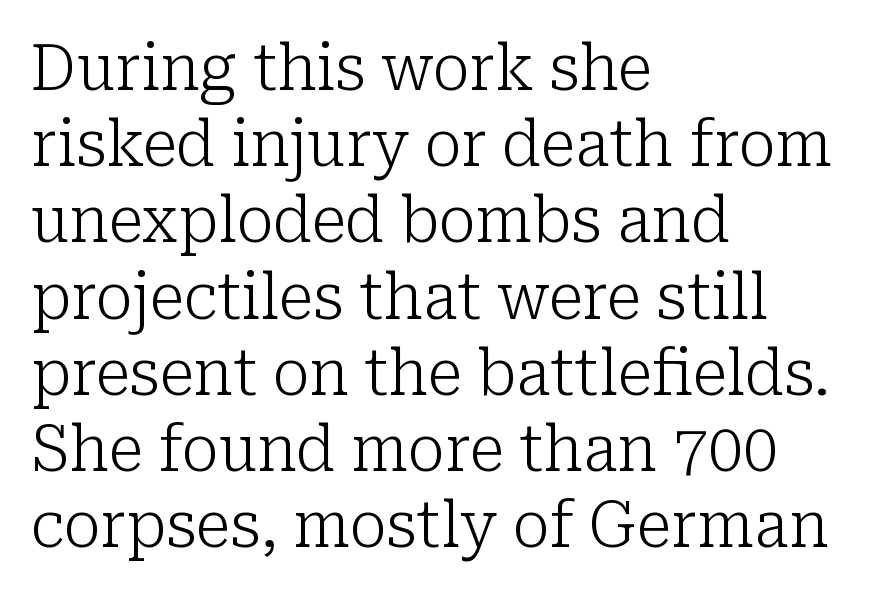
{"serif": "yes", "italic": "no", "bold": "no", "weight": "light", "width": "normal", "stroke_contrast": "low", "x_height": "medium", "monospaced": "no", "underline": "no", "align": "left", "line_spacing_ratio": 1.21, "letter_spacing": "normal", "letter_spacing_em": 0.0, "glyph_px": 63}
